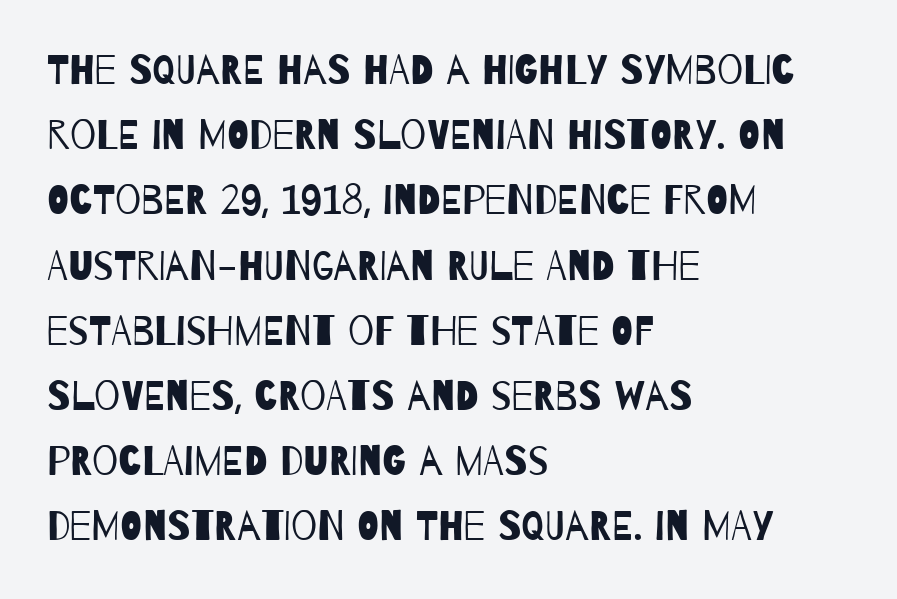
Q: Is the text bold? A: No.
Q: Is the typeface a serif or a sans-serif typeface? A: Sans-serif.
Q: Is the text underlined? A: No.
Q: How is the paragraph aligned? A: Left-aligned.
Q: Is the spacing between letters normal or unusually wide? A: Normal.
Q: Is the spacing between lines tight, normal or loose? A: Normal.
Q: Width (condensed, normal, or wide)? A: Condensed.
Q: Stroke contrast? A: Low.
Q: x-height? A: Large.
Q: Monospaced? A: No.
